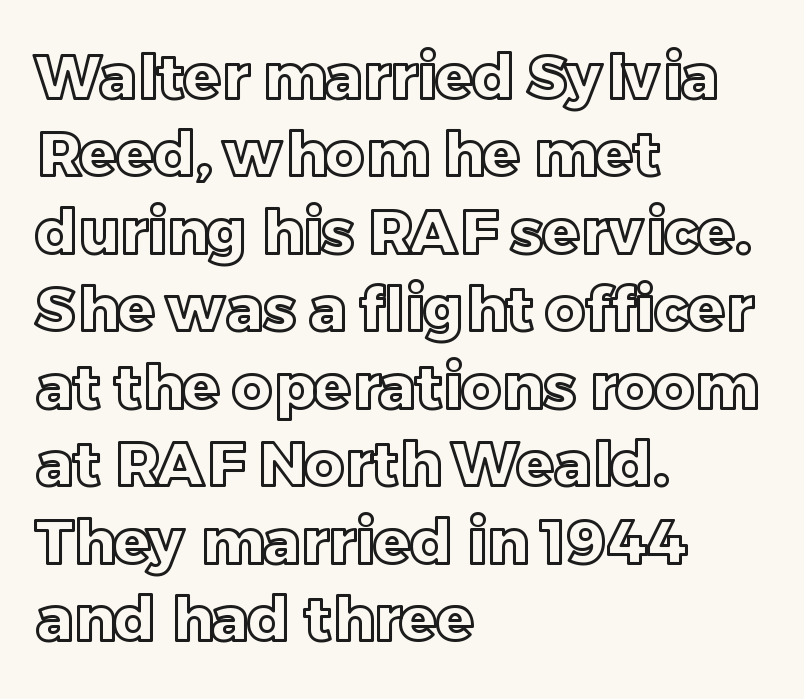
Q: Is the text italic (slanted)? A: No, it is upright.
Q: Is the text underlined? A: No.
Q: How is the paragraph aligned? A: Left-aligned.
Q: Is the spacing between letters normal or unusually wide? A: Normal.
Q: Is the spacing between lines tight, normal or loose? A: Normal.
Q: Width (condensed, normal, or wide)? A: Normal.
Q: x-height? A: Large.
Q: Monospaced? A: No.
